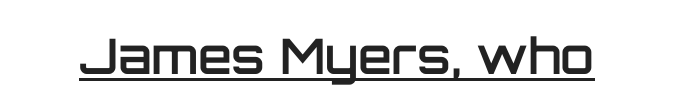
Serifs: no, the terminals of the letterforms are clean. These words are printed semibold, heavier than regular yet not bold. Check the space under the baseline: a stroke is drawn there. Each letter keeps its own natural width here, so spacing adapts to shape. Does the lettering tilt? It doesn't — this is upright.
